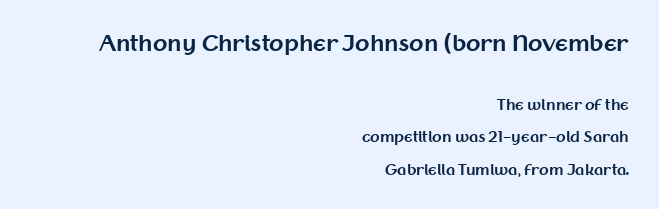
The image shows 21 px bold type, upright; set right-aligned, loose line spacing (2.33x), normal letter spacing, not underlined; the first (top) block is 1.5x larger.
